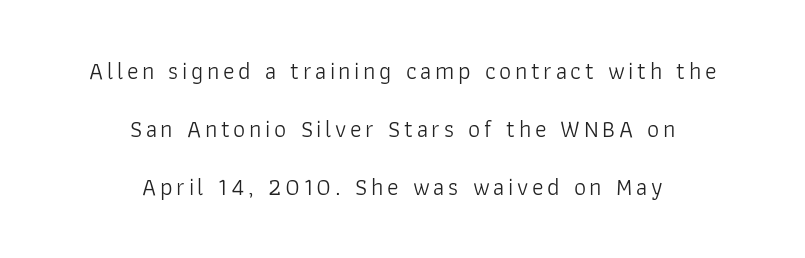
Q: Is the text bold? A: No.
Q: Is the text italic (slanted)? A: No, it is upright.
Q: Is the text underlined? A: No.
Q: How is the paragraph aligned? A: Centered.
Q: Is the spacing between lines tight, normal or loose? A: Loose.
